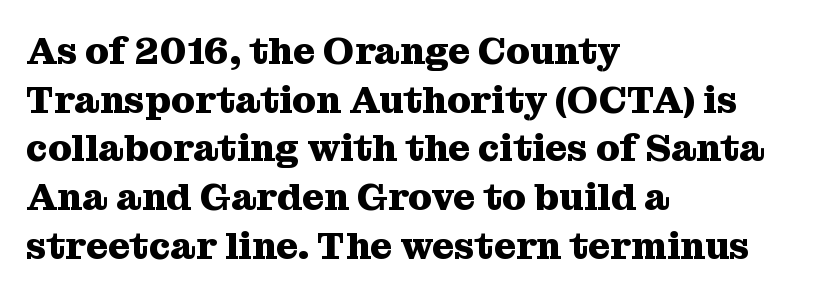
Q: Is the text bold? A: Yes.
Q: Is the text italic (slanted)? A: No, it is upright.
Q: Is the typeface a serif or a sans-serif typeface? A: Serif.
Q: Is the text underlined? A: No.
Q: How is the paragraph aligned? A: Left-aligned.
Q: Is the spacing between letters normal or unusually wide? A: Normal.
Q: Is the spacing between lines tight, normal or loose? A: Normal.
Q: Width (condensed, normal, or wide)? A: Normal.
Q: Stroke contrast? A: Medium.
Q: x-height? A: Medium.
Q: Monospaced? A: No.
